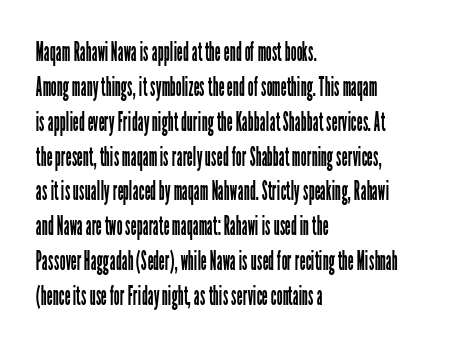
The image shows 26 px text type, upright; set left-aligned, normal line spacing (1.34x), normal letter spacing, not underlined.
